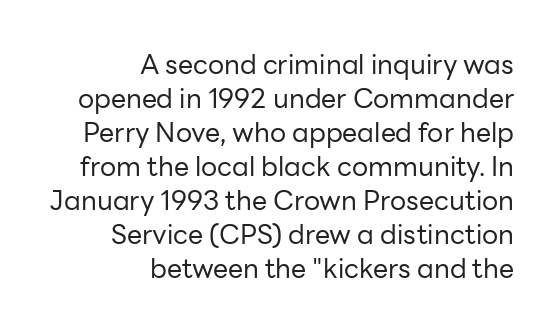
The image shows 27 px text type, upright; set right-aligned, normal line spacing (1.26x), normal letter spacing, not underlined.
